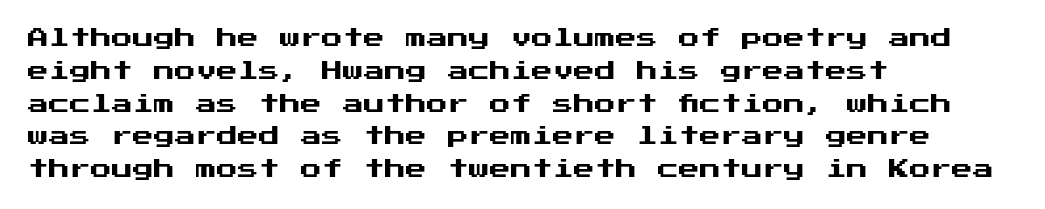
Whoever set this chose a conventional vertical rhythm. Quick note: not italic, upright. Only glyphs here, with clear space below each row. The horizontal fit of the characters is conventional and even. Notice how the passage keeps a crisp vertical edge on the left only.
